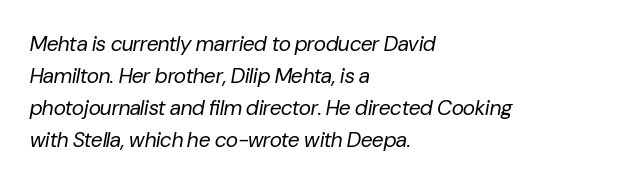
Q: Is the text bold? A: No.
Q: Is the text italic (slanted)? A: Yes, it leans right by about 10 degrees.
Q: Is the text underlined? A: No.
Q: How is the paragraph aligned? A: Left-aligned.
Q: Is the spacing between letters normal or unusually wide? A: Normal.
Q: Is the spacing between lines tight, normal or loose? A: Normal.
